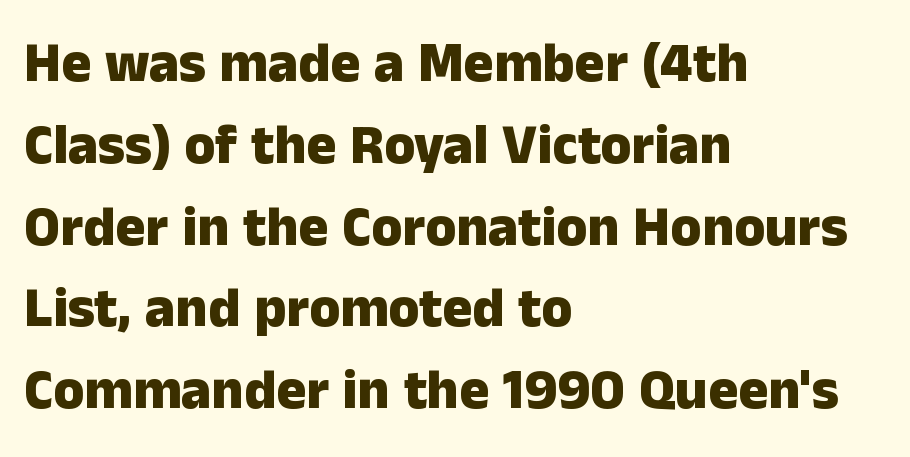
{"serif": "no", "italic": "no", "bold": "yes", "weight": "heavy", "width": "normal", "stroke_contrast": "low", "x_height": "medium", "monospaced": "no", "underline": "no", "align": "left", "line_spacing": "normal", "line_spacing_ratio": 1.46, "letter_spacing": "normal", "letter_spacing_em": 0.0, "glyph_px": 56}
